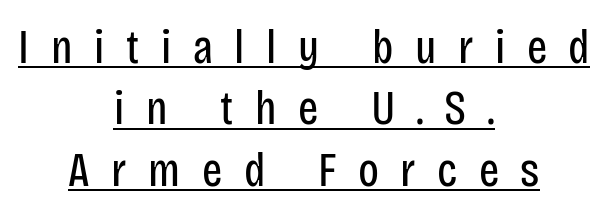
{"serif": "no", "italic": "no", "bold": "no", "weight": "regular", "width": "condensed", "stroke_contrast": "low", "x_height": "large", "monospaced": "no", "underline": "yes", "align": "center", "line_spacing": "normal", "line_spacing_ratio": 1.28, "letter_spacing": "wide", "letter_spacing_em": 0.45, "glyph_px": 48}
